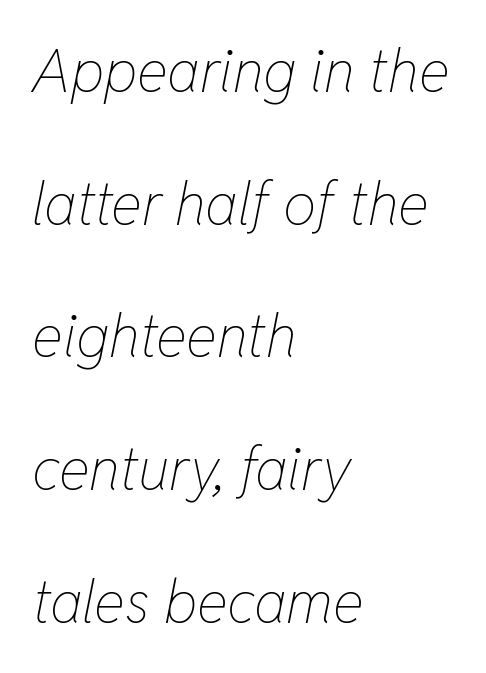
The image shows 59 px thin, condensed type, italic (leaning right); set left-aligned, loose line spacing (2.25x), normal letter spacing, not underlined; low stroke contrast and a medium x-height.
